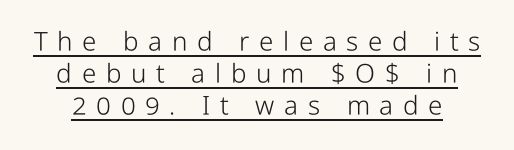
The image shows 26 px text type, upright; set line spacing 1.23x, unusually wide letter spacing (+0.37 em), underlined.
